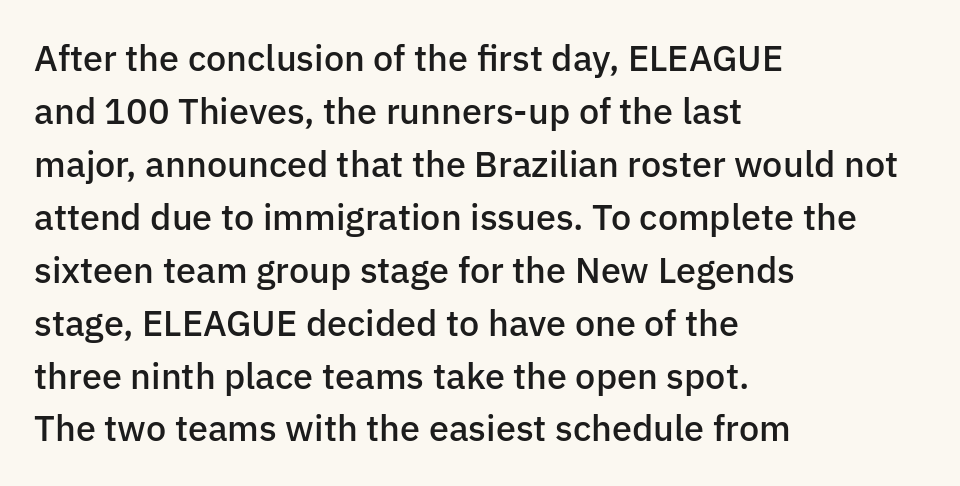
Q: Is the text bold? A: Semi-bold.
Q: Is the text italic (slanted)? A: No, it is upright.
Q: Is the typeface a serif or a sans-serif typeface? A: Sans-serif.
Q: Is the text underlined? A: No.
Q: How is the paragraph aligned? A: Left-aligned.
Q: Is the spacing between letters normal or unusually wide? A: Normal.
Q: Is the spacing between lines tight, normal or loose? A: Normal.
Q: Width (condensed, normal, or wide)? A: Normal.
Q: Stroke contrast? A: Low.
Q: x-height? A: Medium.
Q: Monospaced? A: No.
